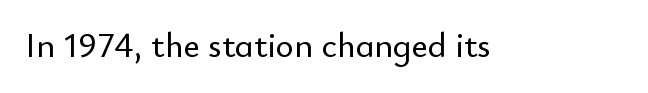
{"serif": "no", "italic": "no", "width": "normal", "stroke_contrast": "low", "x_height": "small", "monospaced": "no", "underline": "no", "letter_spacing": "normal", "letter_spacing_em": 0.0, "glyph_px": 35}
